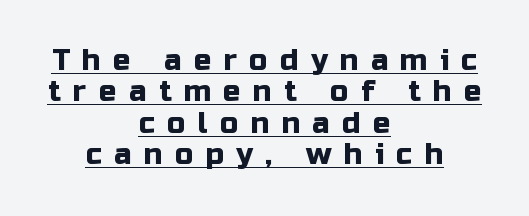
{"serif": "no", "italic": "no", "width": "normal", "stroke_contrast": "low", "x_height": "medium", "monospaced": "no", "underline": "yes", "align": "center", "line_spacing": "tight", "line_spacing_ratio": 1.08, "letter_spacing": "wide", "letter_spacing_em": 0.43, "glyph_px": 29}
